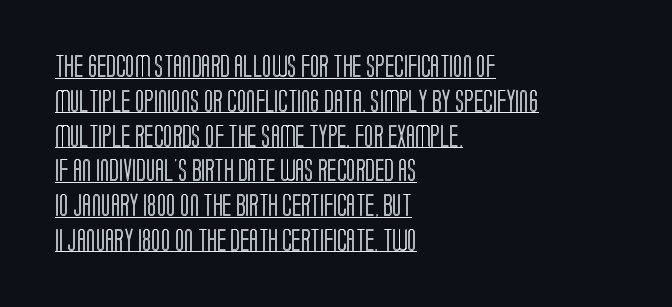
Q: Is the text italic (slanted)? A: No, it is upright.
Q: Is the text underlined? A: Yes.
Q: How is the paragraph aligned? A: Left-aligned.
Q: Is the spacing between letters normal or unusually wide? A: Normal.
Q: Is the spacing between lines tight, normal or loose? A: Normal.
